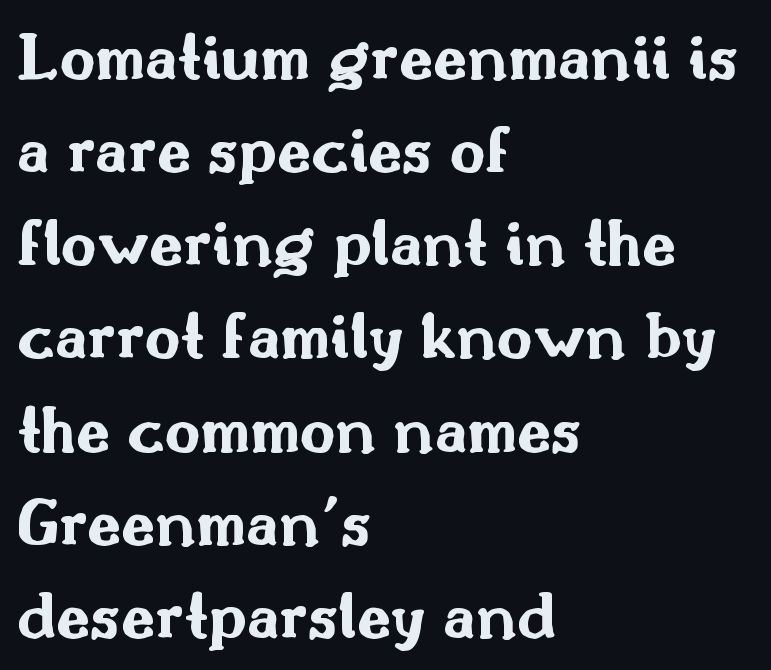
Q: Is the text bold? A: Yes.
Q: Is the text italic (slanted)? A: No, it is upright.
Q: Is the typeface a serif or a sans-serif typeface? A: Sans-serif.
Q: Is the text underlined? A: No.
Q: How is the paragraph aligned? A: Left-aligned.
Q: Is the spacing between letters normal or unusually wide? A: Normal.
Q: Is the spacing between lines tight, normal or loose? A: Normal.
Q: Width (condensed, normal, or wide)? A: Wide.
Q: Stroke contrast? A: Medium.
Q: x-height? A: Small.
Q: Monospaced? A: No.
